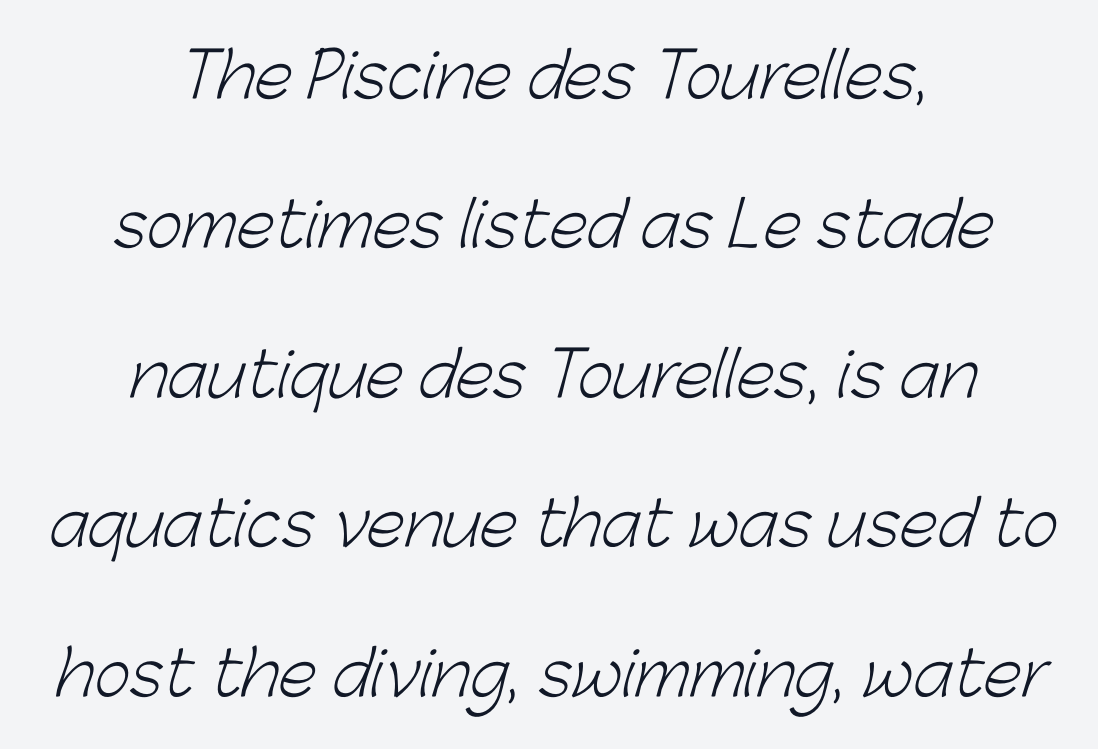
{"serif": "no", "bold": "no", "weight": "light", "width": "normal", "stroke_contrast": "low", "x_height": "medium", "monospaced": "no", "underline": "no", "align": "center", "line_spacing": "loose", "line_spacing_ratio": 2.41, "letter_spacing": "normal", "letter_spacing_em": 0.0, "glyph_px": 62}
